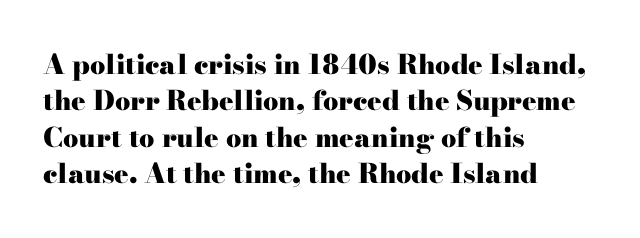
{"italic": "no", "bold": "yes", "underline": "no", "align": "left", "line_spacing": "normal", "line_spacing_ratio": 1.35, "letter_spacing": "normal", "letter_spacing_em": 0.0, "glyph_px": 27}
